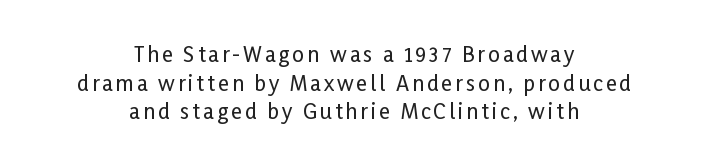
{"italic": "no", "underline": "no", "align": "center", "line_spacing": "normal", "line_spacing_ratio": 1.36, "glyph_px": 21}
